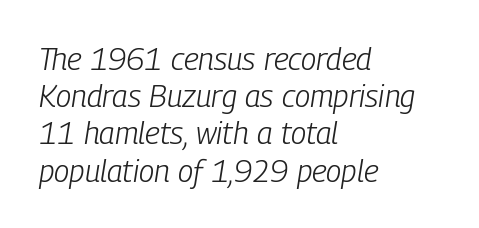
Counters stay open thanks to moderate or lighter strokes. Caption: standard tracking, unaltered. Anything drawn beneath the words? Only blank space. This is oblique type, the kind used for emphasis or titles. Horizontal alignment here is leftward, the default for most running prose.
